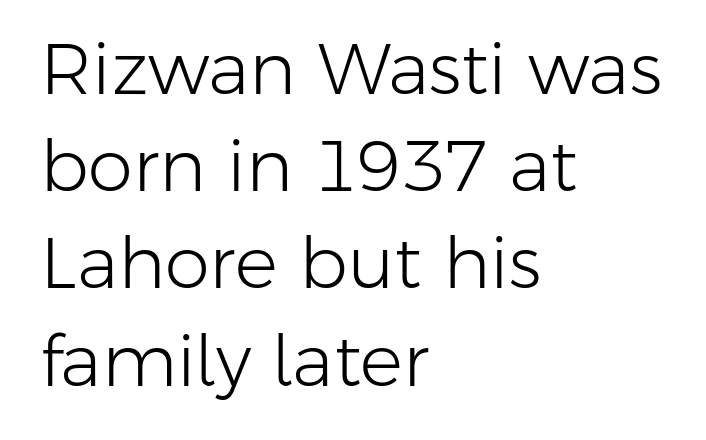
Regular leading. Varying glyph widths throughout — classic text-font behaviour. Does extra space separate the letters? No, they use regular spacing. Nope, not italic — everything's standing straight. The passage is arranged the way most books set body copy — flush left. The glyphs in this specimen are sans serif.
